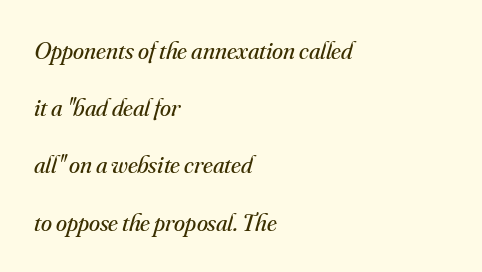
The paragraph shown leans on its left margin. This reads as an unemphasized weight, regular at the heaviest. Designer's note — italics engaged. Nothing unusual about the tracking: characters are spaced as the font intends. The specimen omits any rule beneath the text block's lines. Leading is clearly above the norm, producing a sparse column.
